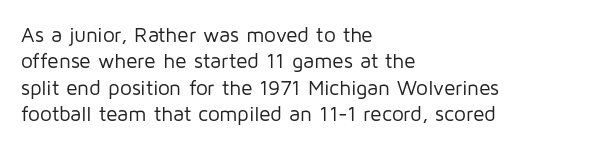
Q: Is the text bold? A: No.
Q: Is the text italic (slanted)? A: No, it is upright.
Q: Is the text underlined? A: No.
Q: How is the paragraph aligned? A: Left-aligned.
Q: Is the spacing between letters normal or unusually wide? A: Normal.
Q: Is the spacing between lines tight, normal or loose? A: Normal.
